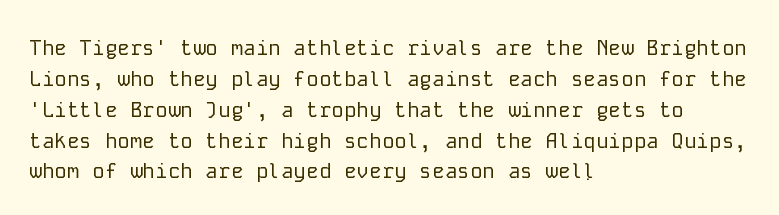
The image shows 21 px text type, upright; set left-aligned, normal line spacing (1.47x), normal letter spacing, not underlined.
